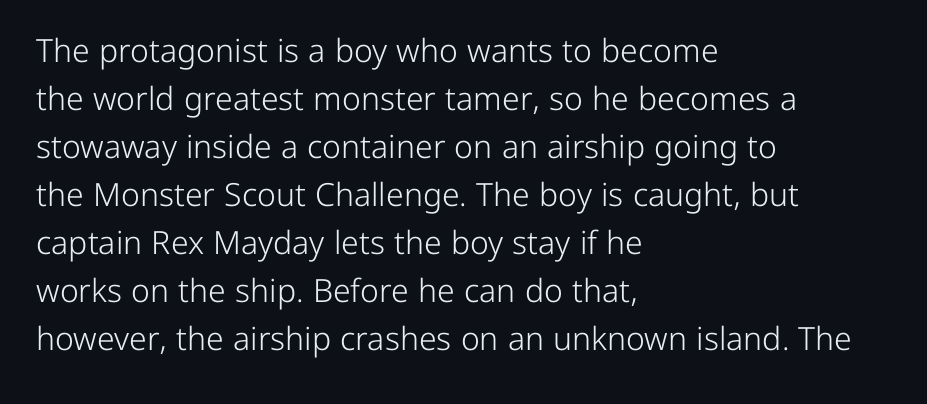
Q: Is the text bold? A: No.
Q: Is the text italic (slanted)? A: No, it is upright.
Q: Is the typeface a serif or a sans-serif typeface? A: Sans-serif.
Q: Is the text underlined? A: No.
Q: How is the paragraph aligned? A: Left-aligned.
Q: Is the spacing between letters normal or unusually wide? A: Normal.
Q: Is the spacing between lines tight, normal or loose? A: Normal.
Q: Width (condensed, normal, or wide)? A: Normal.
Q: Stroke contrast? A: Low.
Q: x-height? A: Medium.
Q: Monospaced? A: No.
